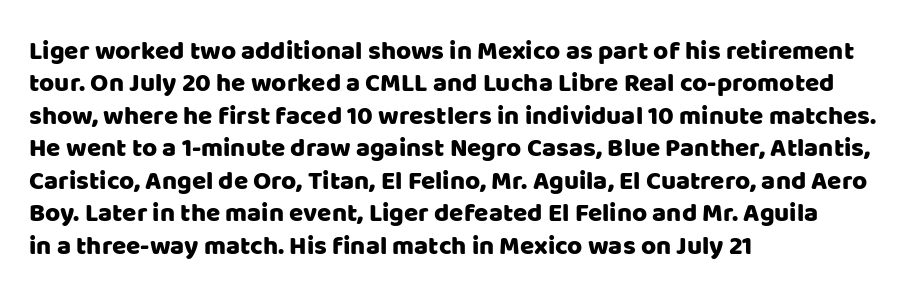
{"italic": "no", "underline": "no", "align": "left", "line_spacing": "normal", "line_spacing_ratio": 1.25, "letter_spacing": "normal", "letter_spacing_em": 0.0, "glyph_px": 26}
